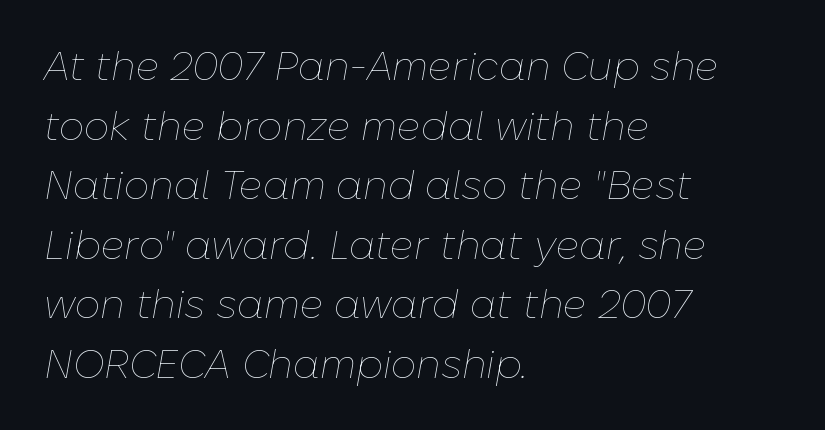
The image shows 40 px thin type, italic (leaning right); set left-aligned, normal line spacing (1.49x), normal letter spacing, not underlined; low stroke contrast and a medium x-height.
